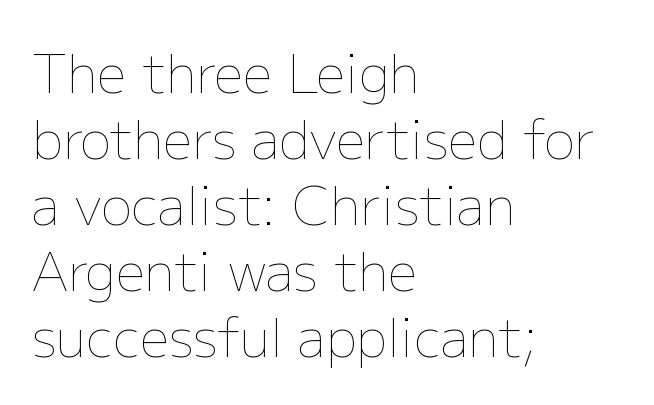
The typeface has the unassuming heft of standard copy or less. Leftover space on each line is placed entirely after the last word. The space between consecutive lines is moderate. No italicization has been applied; the sample stays upright. The rendering uses natural spacing where letterforms have individual widths.
